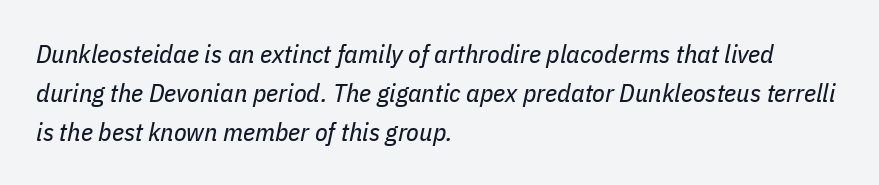
{"italic": "yes", "lean": "right", "slant_degrees": 11, "bold": "no", "underline": "no", "align": "left", "line_spacing": "normal", "line_spacing_ratio": 1.5, "letter_spacing": "normal", "letter_spacing_em": 0.0, "glyph_px": 26}
